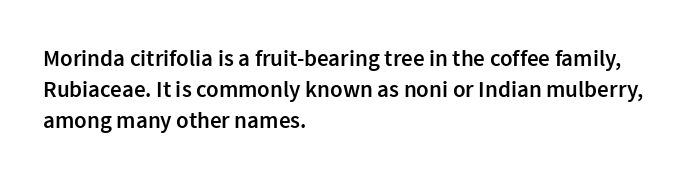
{"italic": "no", "bold": "semi", "underline": "no", "align": "left", "line_spacing": "normal", "line_spacing_ratio": 1.35, "letter_spacing": "normal", "letter_spacing_em": 0.0, "glyph_px": 23}
